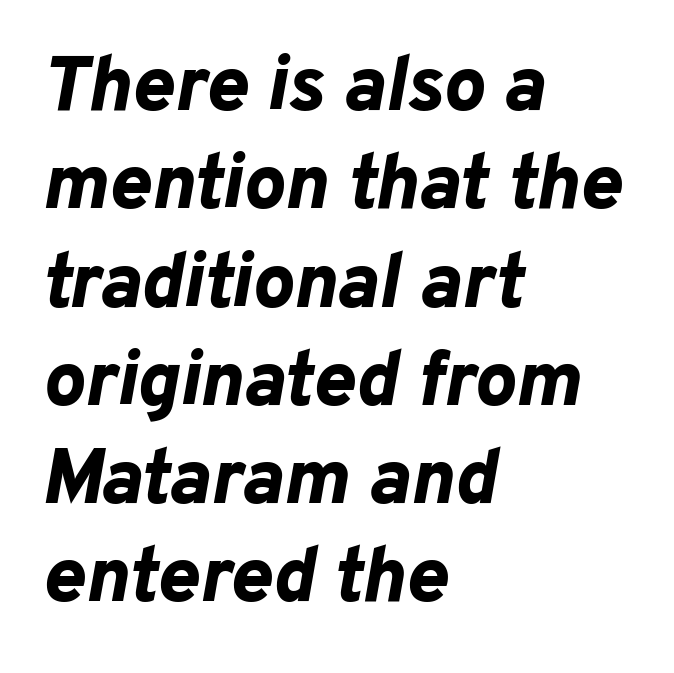
The image shows 78 px bold type, italic (leaning right); set left-aligned, normal line spacing (1.26x), normal letter spacing, not underlined; low stroke contrast and a medium x-height.
